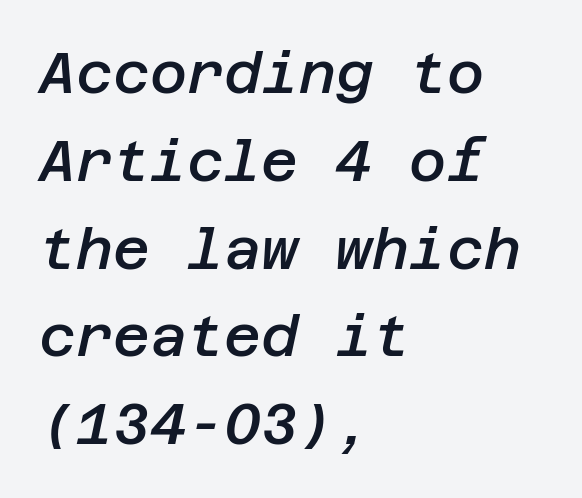
The image shows 57 px semibold type, italic (leaning right); set left-aligned, normal line spacing (1.54x), normal letter spacing, not underlined; low stroke contrast and a large x-height.
